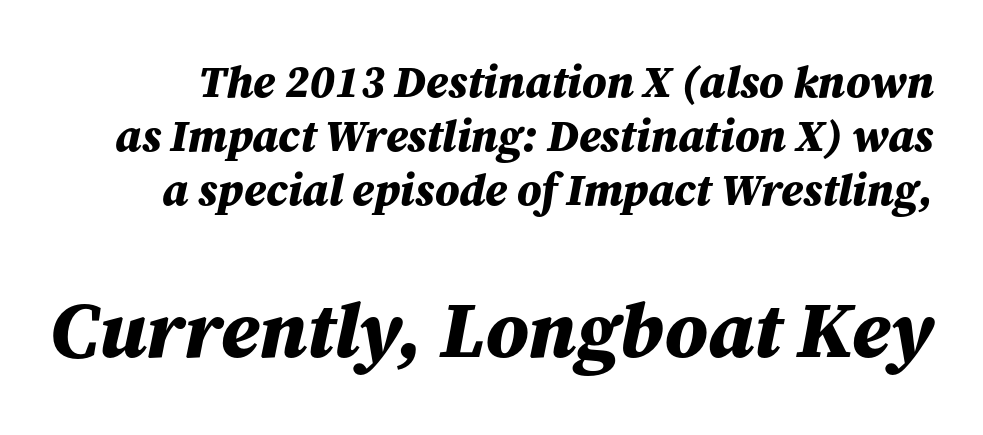
{"italic": "yes", "lean": "right", "slant_degrees": 12, "bold": "yes", "weight": "bold", "width": "normal", "stroke_contrast": "medium", "x_height": "medium", "monospaced": "no", "underline": "no", "line_spacing_ratio": 1.2, "letter_spacing": "normal", "letter_spacing_em": 0.0, "larger_block": "second", "size_ratio": 1.76, "glyph_px": 79}
